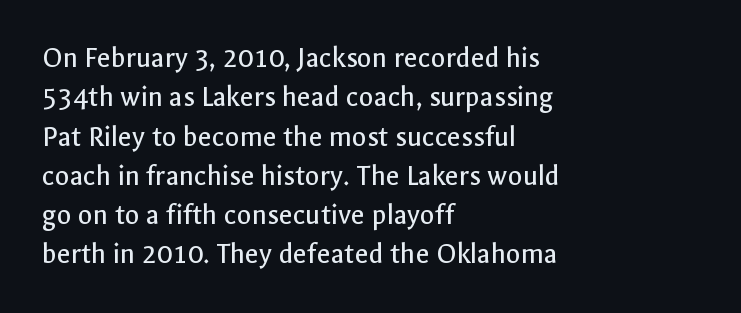
Reading down the column, the eye jumps a familiar distance to each next line. Typeset ragged right — the left edge is the straight one. Unlike italic type, these characters show no tilt at all. Quick note: underline off. The letterforms sit at book weight or below.
